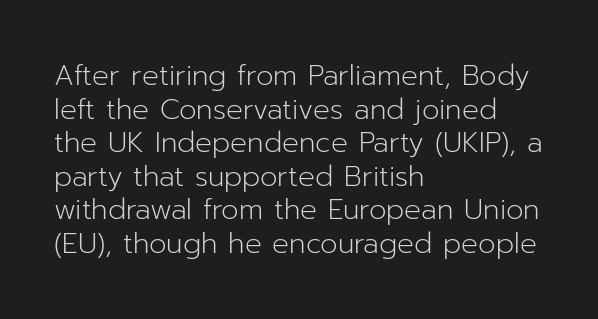
Check where the strokes stop: nothing finishes them off — pure sans. Honestly, the letter spacing is just normal — you wouldn't notice it. Just letters on the line, the space beneath them empty. You could not count columns in this text — the font is proportionally spaced. A student would call this left alignment; a typographer would say flush left, rag right. You can tell it's not italic because the verticals are truly vertical.
